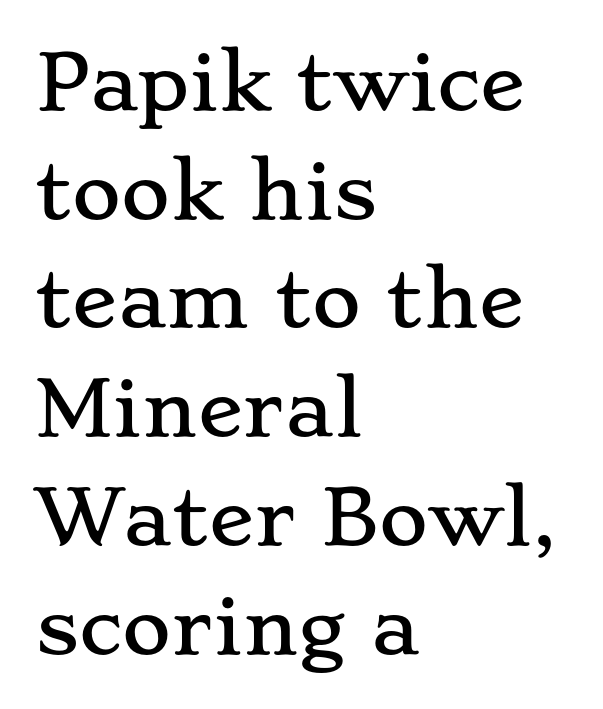
The image shows 75 px wide serif type, upright; set left-aligned, normal line spacing (1.45x), normal letter spacing, not underlined; low stroke contrast and a small x-height.
